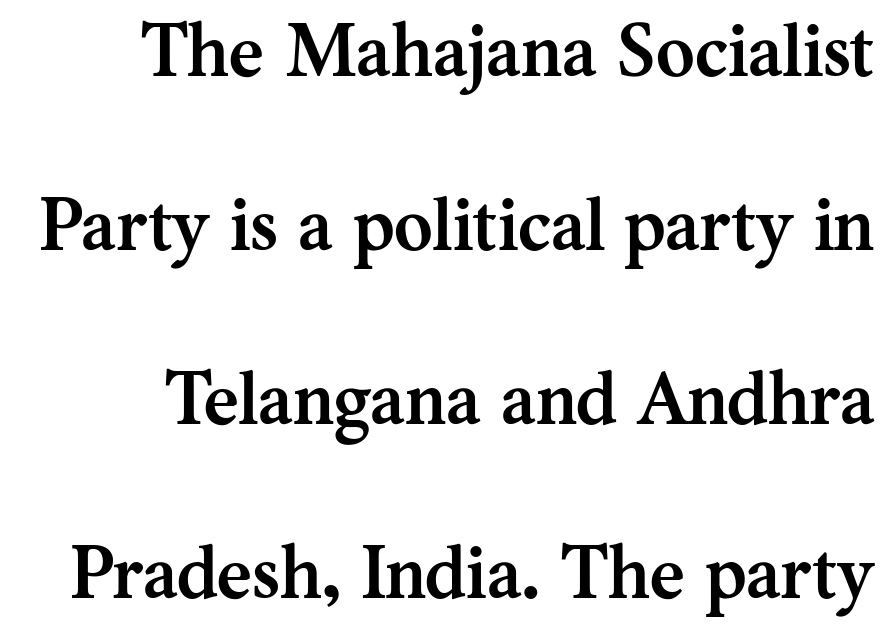
Q: Is the text bold? A: Yes.
Q: Is the text italic (slanted)? A: No, it is upright.
Q: Is the typeface a serif or a sans-serif typeface? A: Serif.
Q: Is the text underlined? A: No.
Q: Is the spacing between letters normal or unusually wide? A: Normal.
Q: Is the spacing between lines tight, normal or loose? A: Loose.
Q: Width (condensed, normal, or wide)? A: Normal.
Q: Stroke contrast? A: Medium.
Q: x-height? A: Medium.
Q: Monospaced? A: No.
